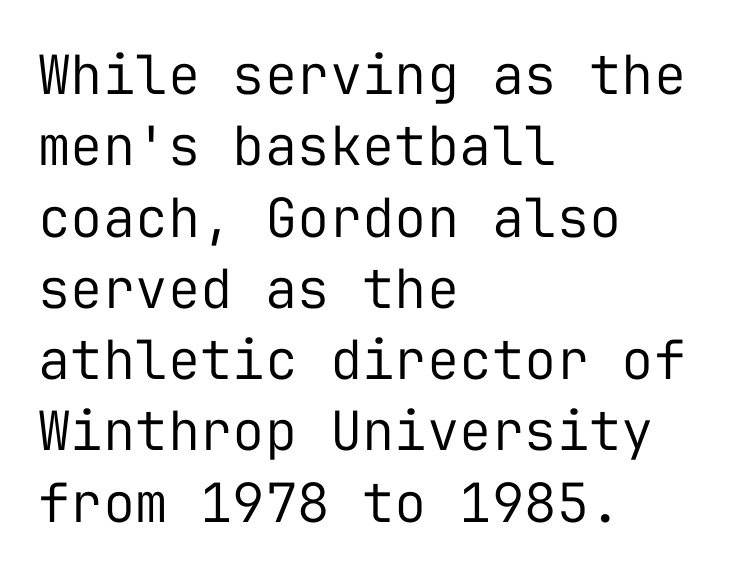
Q: Is the text bold? A: No.
Q: Is the text italic (slanted)? A: No, it is upright.
Q: Is the typeface a serif or a sans-serif typeface? A: Sans-serif.
Q: Is the text underlined? A: No.
Q: How is the paragraph aligned? A: Left-aligned.
Q: Is the spacing between letters normal or unusually wide? A: Normal.
Q: Is the spacing between lines tight, normal or loose? A: Normal.
Q: Width (condensed, normal, or wide)? A: Normal.
Q: Stroke contrast? A: Low.
Q: x-height? A: Medium.
Q: Monospaced? A: Yes.
